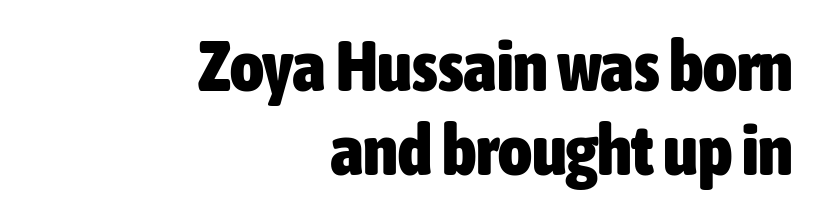
The image shows 72 px heavy, condensed sans-serif type, upright; set right-aligned, line spacing 1.17x, normal letter spacing, not underlined; low stroke contrast and a medium x-height.
